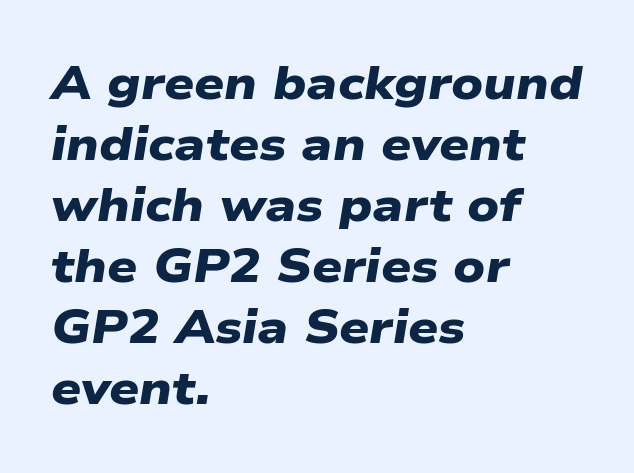
The image shows 47 px heavy, wide sans-serif type; set left-aligned, normal line spacing (1.3x), normal letter spacing, not underlined; low stroke contrast and a medium x-height.
